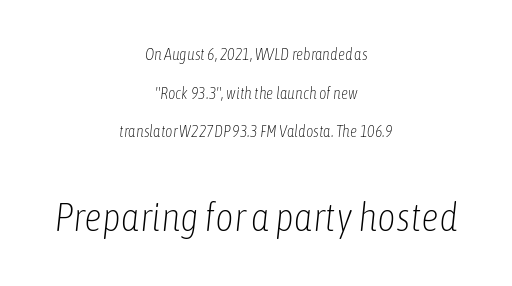
The text block is weighted toward neither margin, spreading evenly from the middle. A great deal of white space separates one row of letters from the next. Weight: not bold — regular or lighter. Character widths vary here, with narrow letters taking less room than wide ones. Size contrast runs from small at the top to large at the bottom. The specimen omits any rule beneath the text block's lines.
